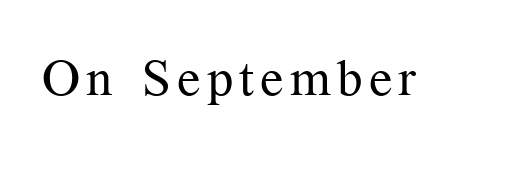
{"serif": "yes", "italic": "no", "bold": "no", "weight": "regular", "width": "normal", "stroke_contrast": "medium", "x_height": "medium", "monospaced": "no", "underline": "no", "glyph_px": 51}
